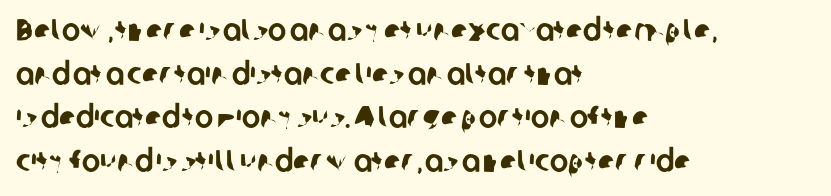
Q: Is the typeface a serif or a sans-serif typeface? A: Sans-serif.
Q: Is the text underlined? A: No.
Q: How is the paragraph aligned? A: Left-aligned.
Q: Is the spacing between letters normal or unusually wide? A: Normal.
Q: Is the spacing between lines tight, normal or loose? A: Normal.
Q: Width (condensed, normal, or wide)? A: Normal.
Q: Stroke contrast? A: Low.
Q: x-height? A: Medium.
Q: Monospaced? A: No.
